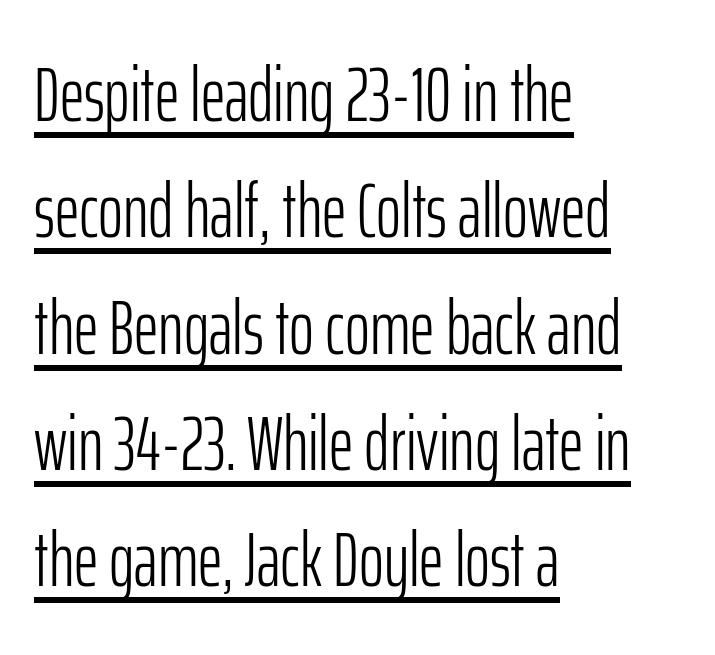
The image shows 76 px light, condensed sans-serif type, upright; set left-aligned, normal line spacing (1.53x), normal letter spacing, underlined; low stroke contrast and a medium x-height.
